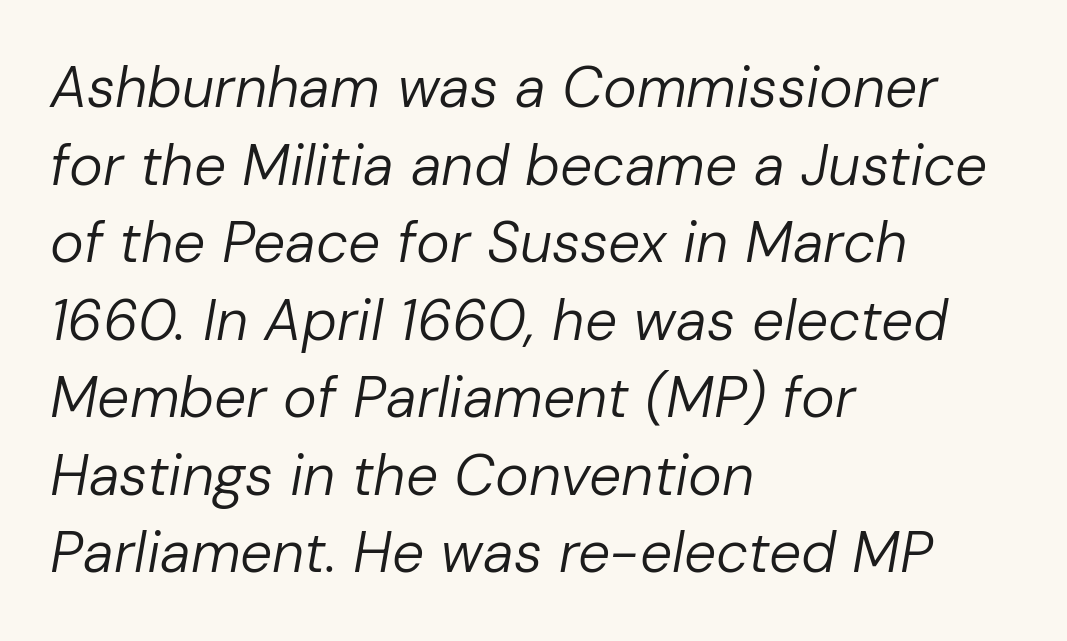
{"italic": "yes", "lean": "right", "slant_degrees": 10, "bold": "no", "weight": "regular", "width": "normal", "stroke_contrast": "low", "x_height": "medium", "monospaced": "no", "underline": "no", "align": "left", "line_spacing": "normal", "line_spacing_ratio": 1.36, "letter_spacing": "normal", "letter_spacing_em": 0.0, "glyph_px": 57}
